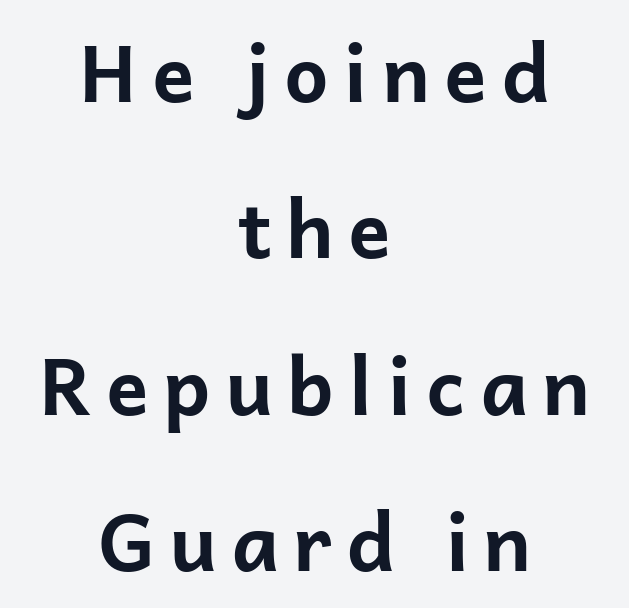
{"serif": "no", "italic": "no", "bold": "yes", "weight": "bold", "width": "normal", "stroke_contrast": "low", "x_height": "medium", "monospaced": "no", "underline": "no", "align": "center", "line_spacing": "loose", "line_spacing_ratio": 1.98, "glyph_px": 79}
